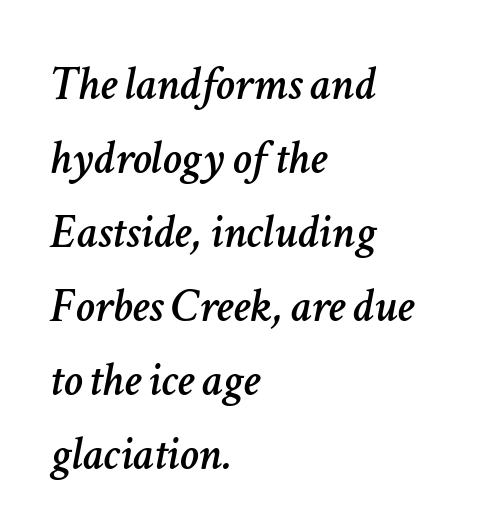
Looks like regular typesetting: each glyph gets only the width it needs. The gap between lines stays unmarked. A student would call this left alignment; a typographer would say flush left, rag right. The axis of the letterforms is tilted away from vertical.
